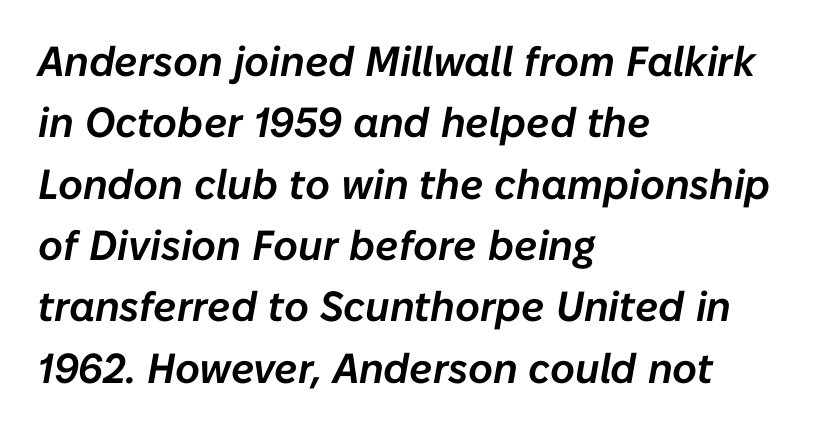
Q: Is the text italic (slanted)? A: Yes, it leans right by about 10 degrees.
Q: Is the text underlined? A: No.
Q: How is the paragraph aligned? A: Left-aligned.
Q: Is the spacing between letters normal or unusually wide? A: Normal.
Q: Is the spacing between lines tight, normal or loose? A: Normal.
Q: Width (condensed, normal, or wide)? A: Normal.
Q: Stroke contrast? A: Low.
Q: x-height? A: Medium.
Q: Monospaced? A: No.
